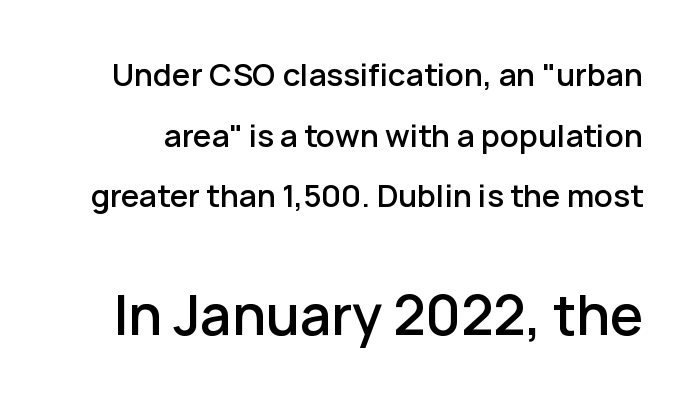
{"serif": "no", "italic": "no", "bold": "semi", "weight": "semibold", "width": "normal", "stroke_contrast": "low", "x_height": "medium", "monospaced": "no", "underline": "no", "line_spacing": "loose", "line_spacing_ratio": 2.02, "letter_spacing": "normal", "letter_spacing_em": 0.0, "larger_block": "second", "size_ratio": 1.77, "glyph_px": 53}
